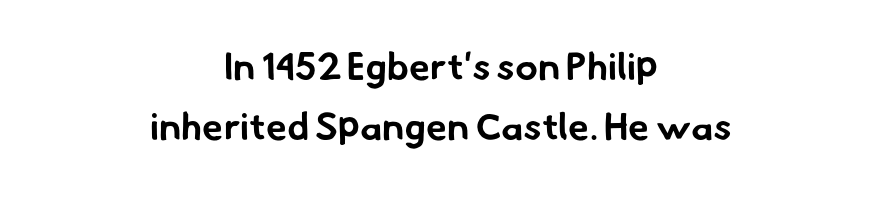
Q: Is the text bold? A: Yes.
Q: Is the typeface a serif or a sans-serif typeface? A: Sans-serif.
Q: Is the text underlined? A: No.
Q: How is the paragraph aligned? A: Centered.
Q: Is the spacing between letters normal or unusually wide? A: Normal.
Q: Is the spacing between lines tight, normal or loose? A: Normal.
Q: Width (condensed, normal, or wide)? A: Normal.
Q: Stroke contrast? A: Low.
Q: x-height? A: Small.
Q: Monospaced? A: No.
